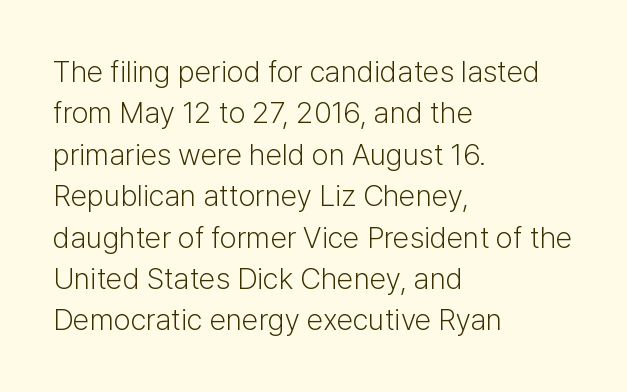
This rendering employs a face without finishing strokes, i.e., a sans-serif. Anything drawn beneath the words? Only blank space. Which margin do the lines hug? The left one — the right edge is uneven. This sample keeps an unexceptional amount of space between lines. Do the characters align in a grid? No, the font is proportional.
